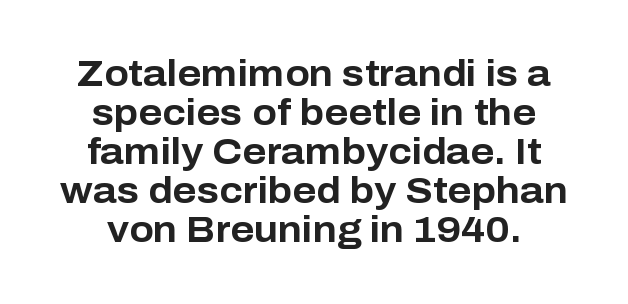
Notice how descenders almost collide with the ascenders below — that's tight leading. No italicization has been applied; the sample stays upright. Look at the stroke-to-counter ratio: heavy, a bold. Glance below the letters and you will spot only blank space. Compared with typical body copy, the letter spacing here is the same. Unlike a traditional serif, this face leaves its strokes unadorned.
